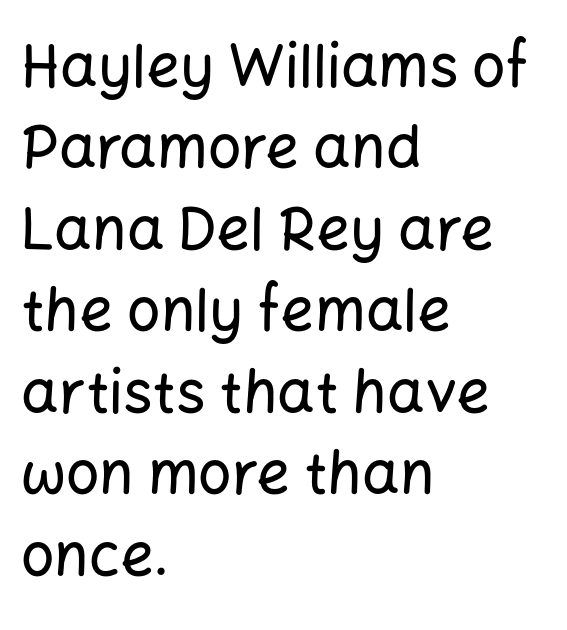
Q: Is the text italic (slanted)? A: No, it is upright.
Q: Is the typeface a serif or a sans-serif typeface? A: Sans-serif.
Q: Is the text underlined? A: No.
Q: How is the paragraph aligned? A: Left-aligned.
Q: Is the spacing between letters normal or unusually wide? A: Normal.
Q: Is the spacing between lines tight, normal or loose? A: Normal.
Q: Width (condensed, normal, or wide)? A: Normal.
Q: Stroke contrast? A: Low.
Q: x-height? A: Medium.
Q: Monospaced? A: No.
